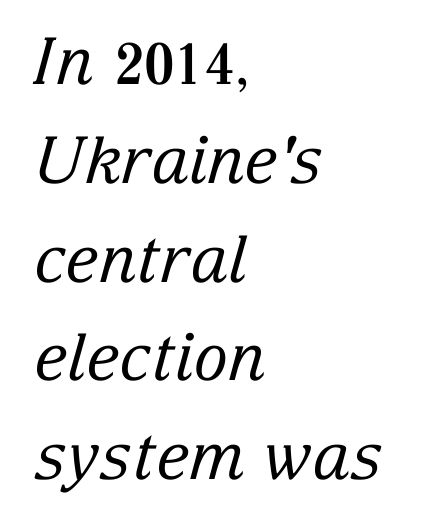
The image shows 65 px regular-weight serif type, italic (leaning right); set left-aligned, normal line spacing (1.52x), normal letter spacing, not underlined; low stroke contrast and a medium x-height.
